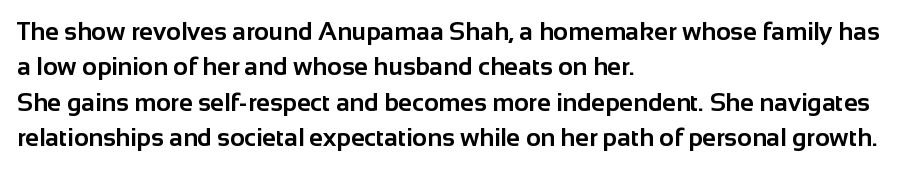
The strokes are fattened all the way to bold. Does the copy run flush right? No — it runs flush left. The face used here is rendered with its standard letterfit. Does the leading feel generous? No, just average. The typography opts for an upright posture over an oblique one.
